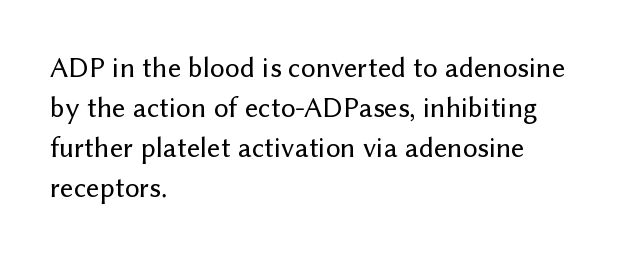
Descenders are the only things crossing below the line. The passage shown is typed in a proportional face where columns would drift. The horizontal fit of the characters is conventional and even. This rendering uses left alignment, leaving the right contour irregular. Regarding leading, the lines here are spaced in the standard way.
